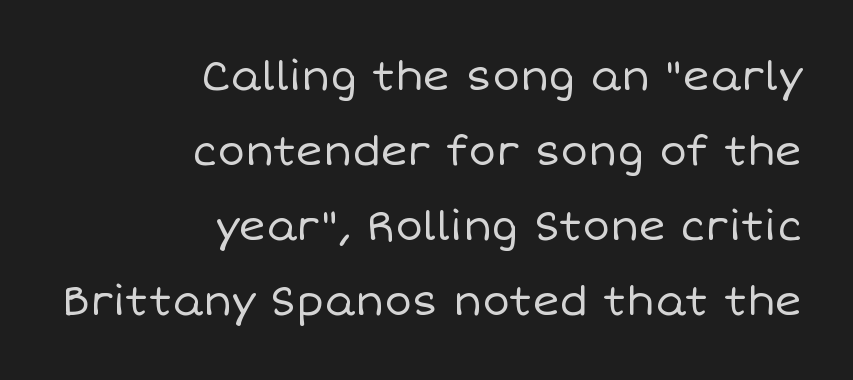
{"italic": "no", "bold": "no", "weight": "regular", "width": "normal", "stroke_contrast": "low", "x_height": "large", "monospaced": "no", "underline": "no", "align": "right", "line_spacing_ratio": 1.83, "letter_spacing": "normal", "letter_spacing_em": 0.0, "glyph_px": 41}
